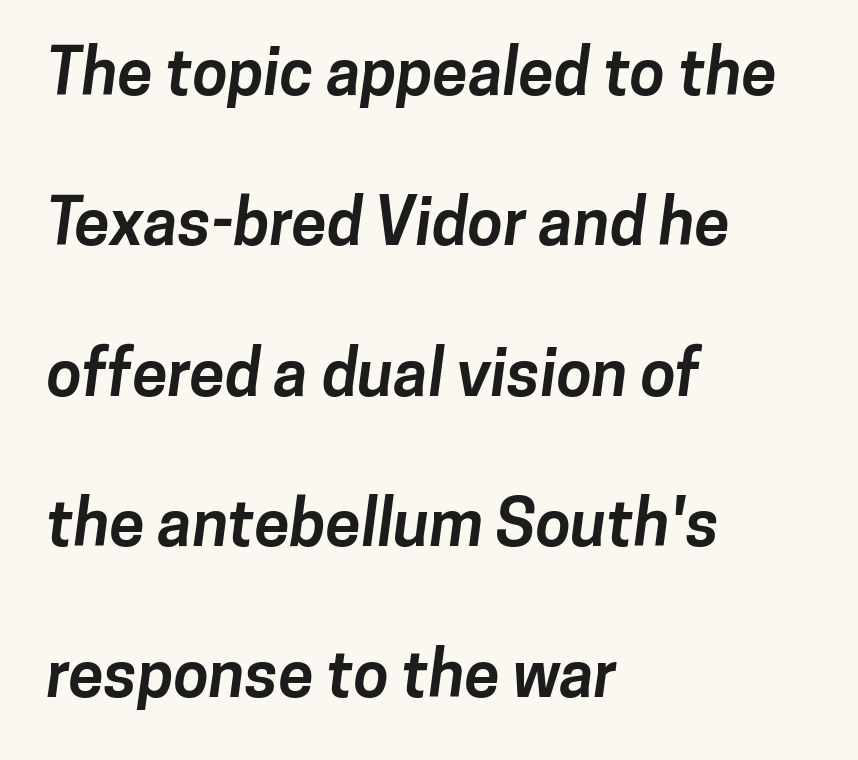
You could call the tracking neutral — neither tight nor loose. The passage shown is typed in a proportional face where columns would drift. Letterform terminals end flat and unadorned throughout the passage. No word sits above an underline.
